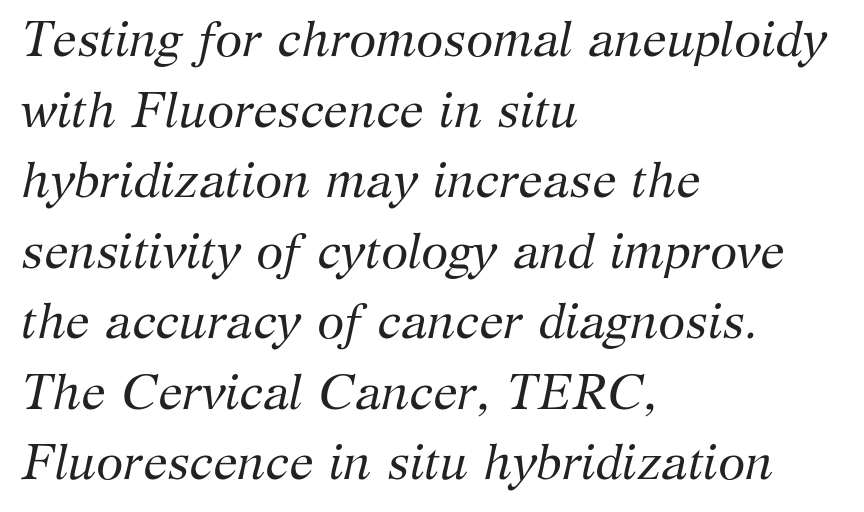
The image shows 49 px regular-weight serif type, italic (leaning right); set left-aligned, normal line spacing (1.44x), normal letter spacing, not underlined; medium stroke contrast and a medium x-height.
